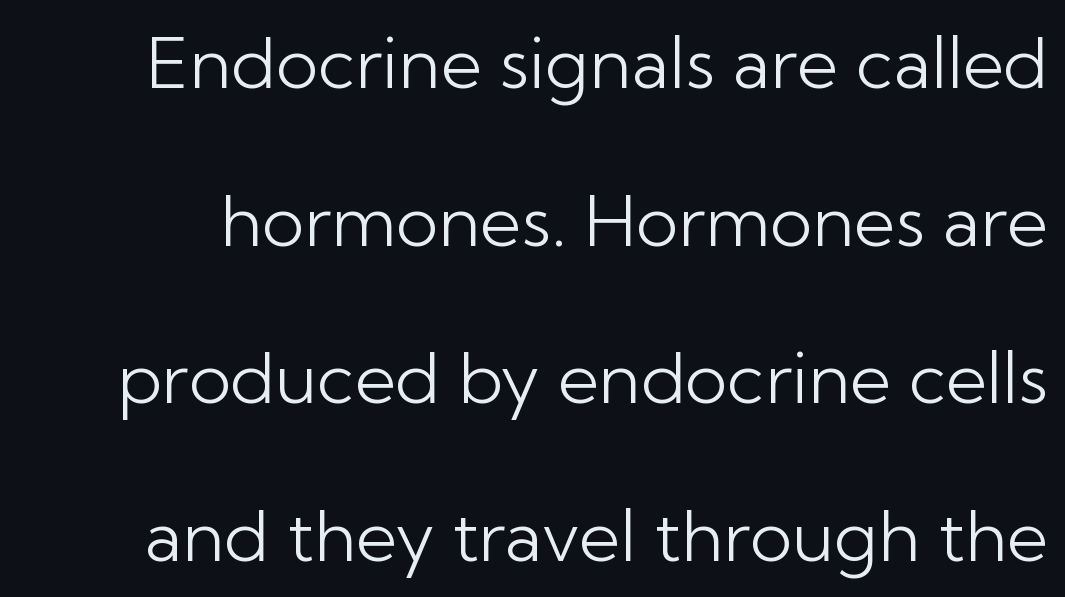
{"serif": "no", "italic": "no", "bold": "no", "weight": "light", "width": "normal", "stroke_contrast": "low", "x_height": "medium", "monospaced": "no", "underline": "no", "line_spacing": "loose", "line_spacing_ratio": 2.22, "letter_spacing": "normal", "letter_spacing_em": 0.0, "glyph_px": 71}
